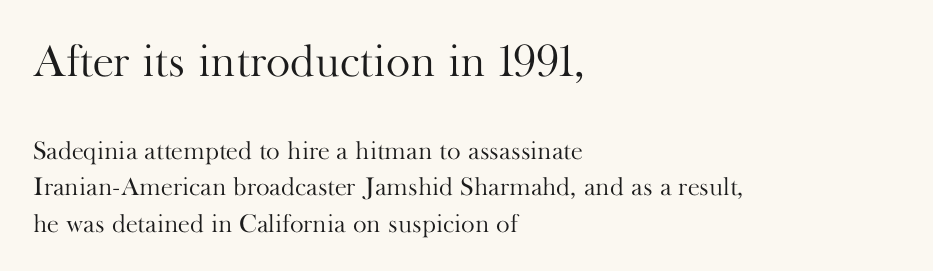
The image shows 46 px light serif type, upright; set left-aligned, normal line spacing (1.41x), normal letter spacing, not underlined; the first (top) block is 1.77x larger; high stroke contrast and a small x-height.
